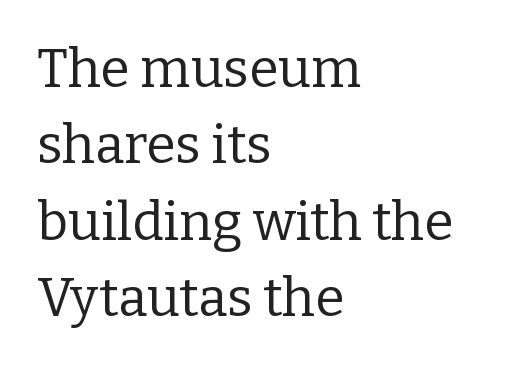
The image shows 53 px regular-weight serif type, upright; set left-aligned, normal line spacing (1.44x), normal letter spacing, not underlined; low stroke contrast and a medium x-height.
